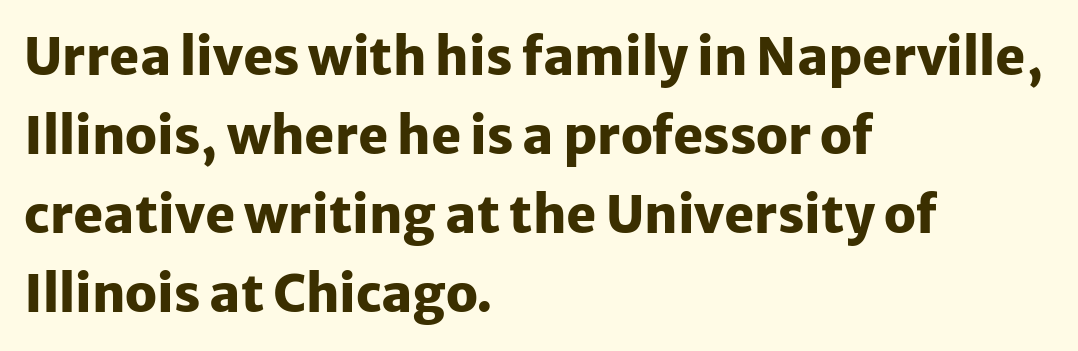
The image shows 51 px heavy sans-serif type, upright; set left-aligned, normal line spacing (1.55x), normal letter spacing, not underlined; low stroke contrast and a medium x-height.
